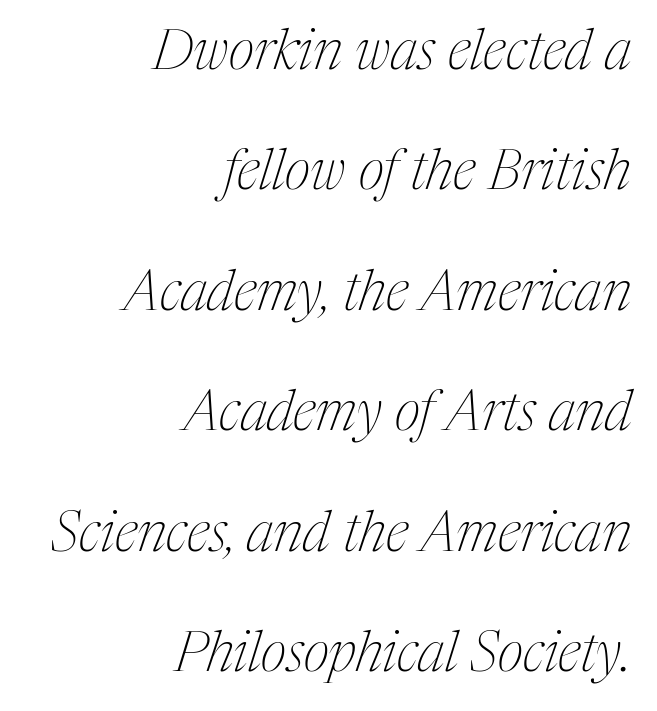
{"serif": "yes", "italic": "yes", "lean": "right", "slant_degrees": 17, "bold": "no", "weight": "thin", "width": "condensed", "stroke_contrast": "medium", "x_height": "medium", "monospaced": "no", "underline": "no", "align": "right", "line_spacing": "loose", "line_spacing_ratio": 2.15, "letter_spacing": "normal", "letter_spacing_em": 0.0, "glyph_px": 56}
